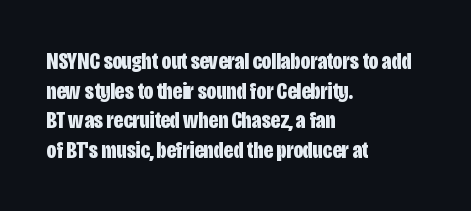
The image shows 24 px bold type, upright; set left-aligned, line spacing 1.23x, normal letter spacing, not underlined.
